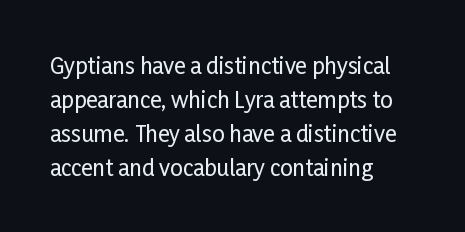
Q: Is the text italic (slanted)? A: No, it is upright.
Q: Is the text underlined? A: No.
Q: How is the paragraph aligned? A: Left-aligned.
Q: Is the spacing between letters normal or unusually wide? A: Normal.
Q: Is the spacing between lines tight, normal or loose? A: Normal.
